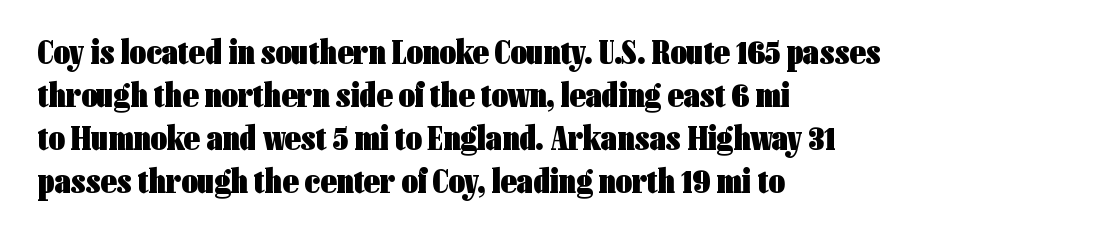
The image shows 35 px heavy, condensed sans-serif type, upright; set left-aligned, line spacing 1.23x, normal letter spacing, not underlined; low stroke contrast and a medium x-height.
